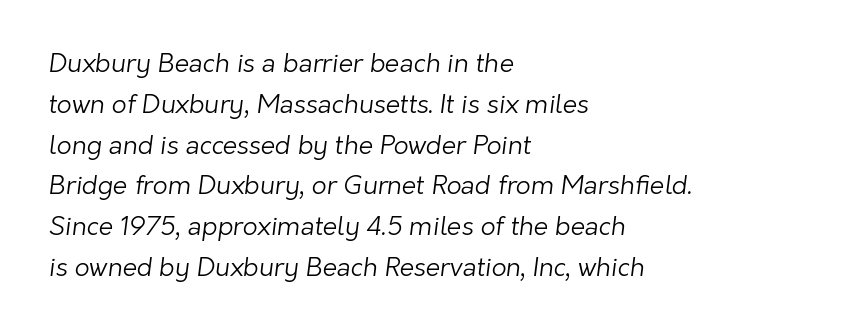
{"bold": "no", "underline": "no", "align": "left", "line_spacing": "normal", "line_spacing_ratio": 1.57, "letter_spacing": "normal", "letter_spacing_em": 0.0, "glyph_px": 26}
